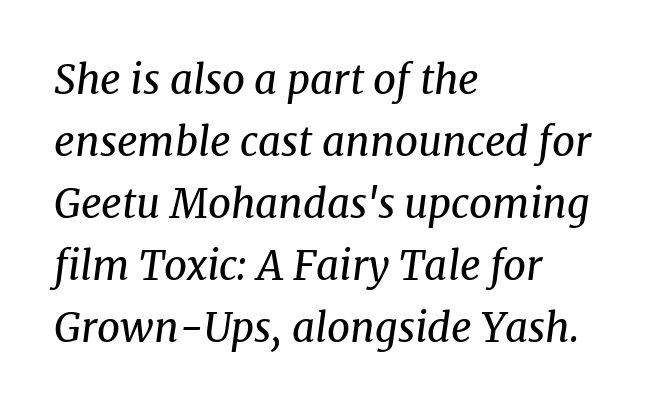
Q: Is the text bold? A: No.
Q: Is the text italic (slanted)? A: Yes, it leans right by about 8 degrees.
Q: Is the typeface a serif or a sans-serif typeface? A: Serif.
Q: Is the text underlined? A: No.
Q: How is the paragraph aligned? A: Left-aligned.
Q: Is the spacing between letters normal or unusually wide? A: Normal.
Q: Is the spacing between lines tight, normal or loose? A: Normal.
Q: Width (condensed, normal, or wide)? A: Normal.
Q: Stroke contrast? A: Medium.
Q: x-height? A: Medium.
Q: Monospaced? A: No.
